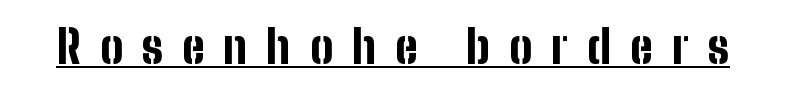
The image shows 46 px bold, condensed sans-serif type, upright; set unusually wide letter spacing (+0.41 em), underlined; low stroke contrast and a medium x-height.
